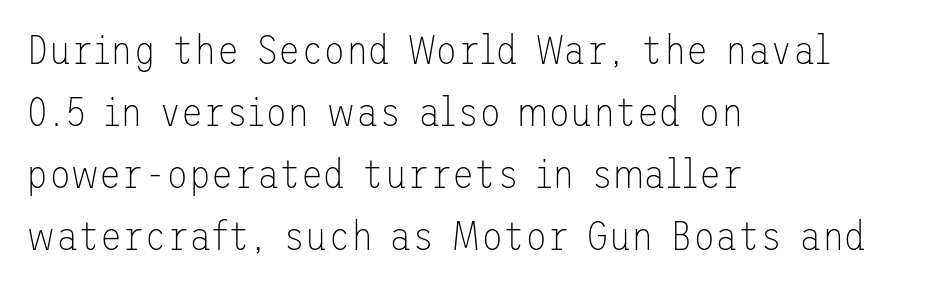
{"serif": "no", "italic": "no", "bold": "no", "weight": "thin", "width": "normal", "stroke_contrast": "low", "x_height": "medium", "underline": "no", "align": "left", "line_spacing": "normal", "line_spacing_ratio": 1.51, "letter_spacing": "normal", "letter_spacing_em": 0.0, "glyph_px": 41}
